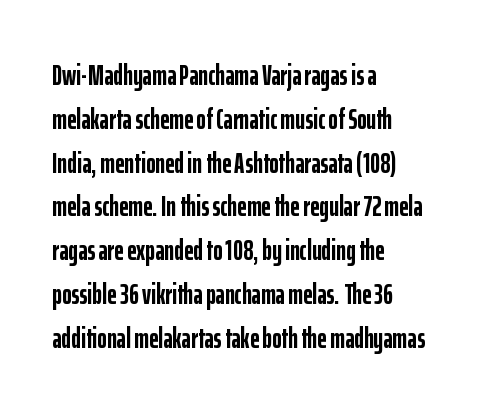
The image shows 29 px semibold, condensed sans-serif type, upright; set left-aligned, normal line spacing (1.51x), normal letter spacing, not underlined; low stroke contrast and a medium x-height.
